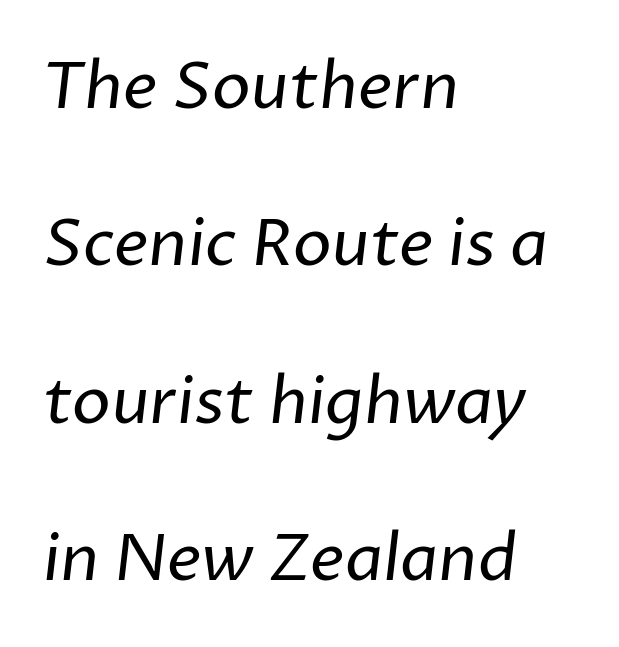
The image shows 65 px regular-weight sans-serif type; set left-aligned, loose line spacing (2.42x), normal letter spacing, not underlined; low stroke contrast and a medium x-height.
